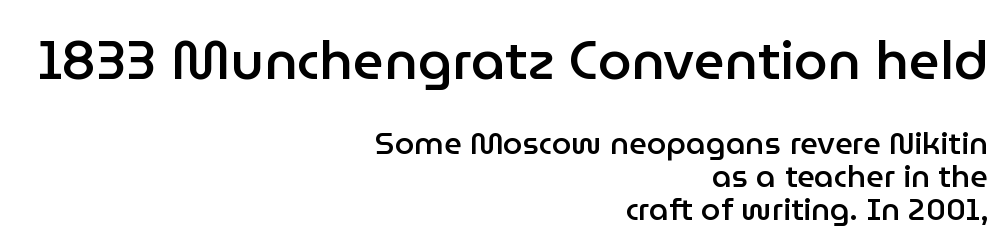
{"serif": "no", "italic": "no", "bold": "semi", "weight": "semibold", "width": "normal", "stroke_contrast": "low", "x_height": "medium", "monospaced": "no", "underline": "no", "align": "right", "line_spacing": "tight", "line_spacing_ratio": 1.07, "letter_spacing": "normal", "letter_spacing_em": 0.0, "larger_block": "first", "size_ratio": 1.74, "glyph_px": 54}
